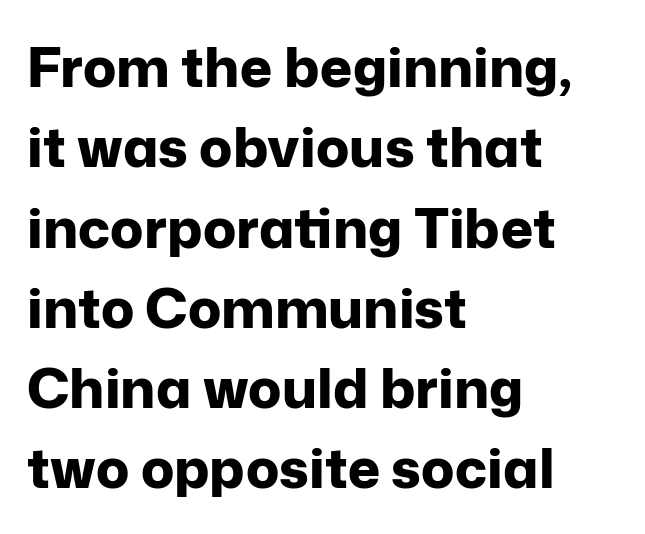
Here the glyphs are tracked normally, forming tight word shapes. The characters display no serif detailing; their extremities are plain. Here the designer chose a conventional face with non-uniform glyph widths. Reading down the column, the eye jumps a familiar distance to each next line. This rendering features lettering with no underline.
